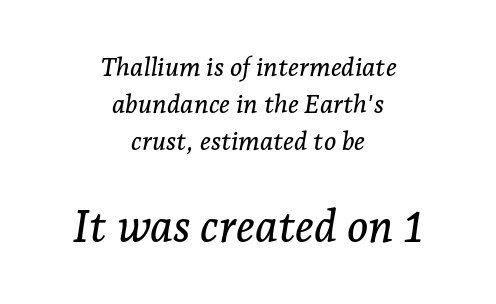
Looking at the ascenders, they clearly lean. The rows are spaced the way most documents space them. The letters sit at their default tracking, neither squeezed nor spread. Both edges are ragged and mirror each other, which tells us the setting is centered.
